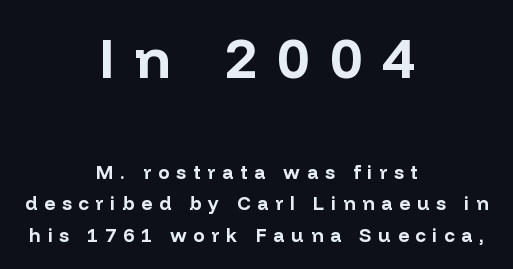
The image shows 56 px bold sans-serif type, upright; set centered, normal line spacing (1.66x), unusually wide letter spacing (+0.36 em), not underlined; the first (top) block is 2.95x larger; low stroke contrast and a medium x-height.
